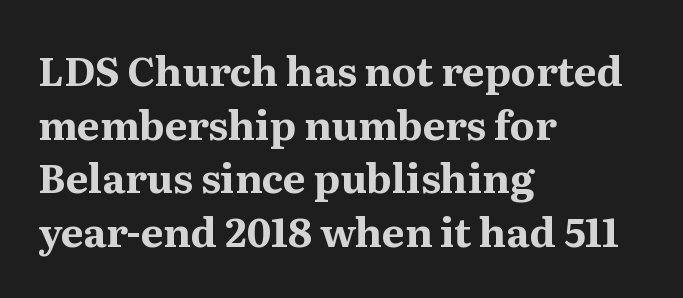
The rendering uses natural spacing where letterforms have individual widths. The gaps between neighbouring characters are ordinary and unremarkable. These words are printed bold, with thick strokes throughout. Is there much room between lines? A standard amount, neither cramped nor airy. The foot of each line stays bare and open. The lines in this sample share a left origin and differ only in where they stop.
